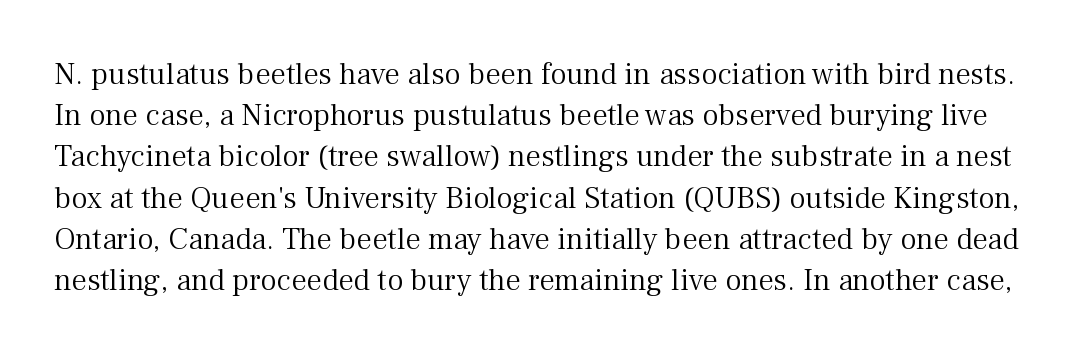
Nobody touched the tracking dial on this one. You can tell it's not italic because the verticals are truly vertical. The characters are drawn with everyday or finer stroke widths. The designer left line spacing at the default.
